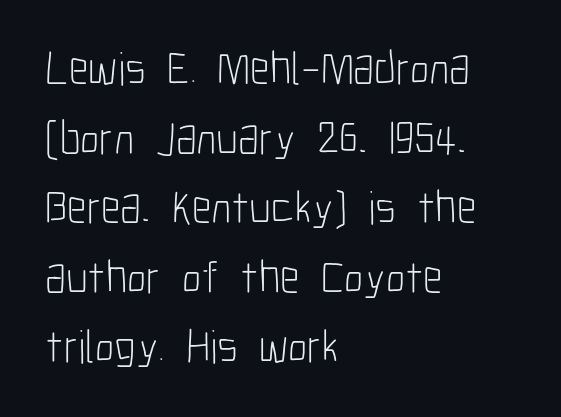
Q: Is the text bold? A: No.
Q: Is the text italic (slanted)? A: No, it is upright.
Q: Is the typeface a serif or a sans-serif typeface? A: Sans-serif.
Q: Is the text underlined? A: No.
Q: How is the paragraph aligned? A: Left-aligned.
Q: Is the spacing between letters normal or unusually wide? A: Normal.
Q: Is the spacing between lines tight, normal or loose? A: Normal.
Q: Width (condensed, normal, or wide)? A: Condensed.
Q: Stroke contrast? A: Low.
Q: x-height? A: Medium.
Q: Monospaced? A: No.
